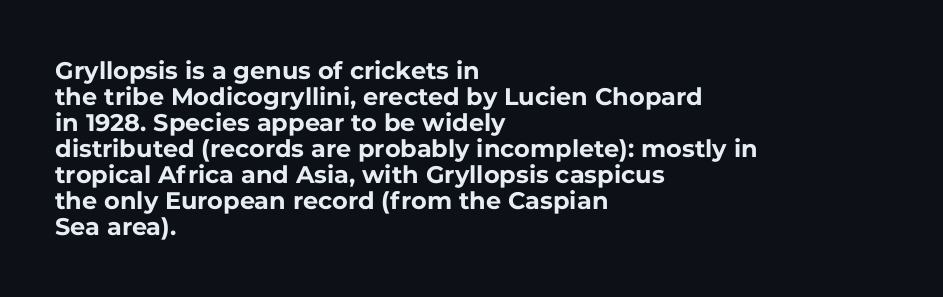
{"italic": "no", "bold": "yes", "underline": "no", "align": "left", "line_spacing": "tight", "line_spacing_ratio": 1.08, "letter_spacing": "normal", "letter_spacing_em": 0.0, "glyph_px": 24}
